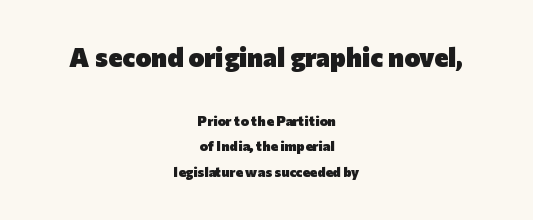
The characters look thick and weighty, a clear bold. Tracking here is standard; glyphs follow each other at the usual distance. The glyphs are unaccompanied by any horizontal stroke below them. Does the bottom block carry the larger type? No, the top block does. This is roman type, the default non-slanted kind. One-word summary of the alignment: center.
